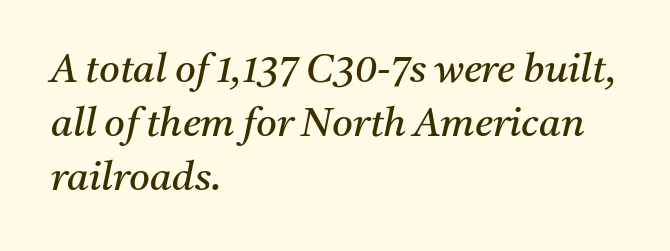
Q: Is the text bold? A: No.
Q: Is the text italic (slanted)? A: Yes, it leans right by about 11 degrees.
Q: Is the typeface a serif or a sans-serif typeface? A: Serif.
Q: Is the text underlined? A: No.
Q: How is the paragraph aligned? A: Left-aligned.
Q: Is the spacing between letters normal or unusually wide? A: Normal.
Q: Is the spacing between lines tight, normal or loose? A: Normal.
Q: Width (condensed, normal, or wide)? A: Normal.
Q: Stroke contrast? A: Medium.
Q: x-height? A: Medium.
Q: Monospaced? A: No.
